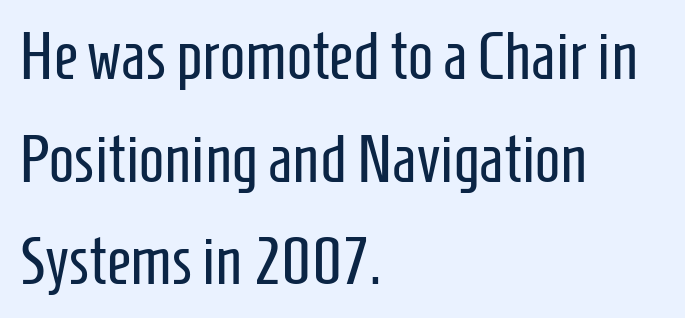
{"serif": "no", "italic": "no", "bold": "no", "weight": "regular", "width": "condensed", "stroke_contrast": "low", "x_height": "medium", "monospaced": "no", "underline": "no", "align": "left", "line_spacing": "normal", "line_spacing_ratio": 1.53, "letter_spacing": "normal", "letter_spacing_em": 0.0, "glyph_px": 67}
